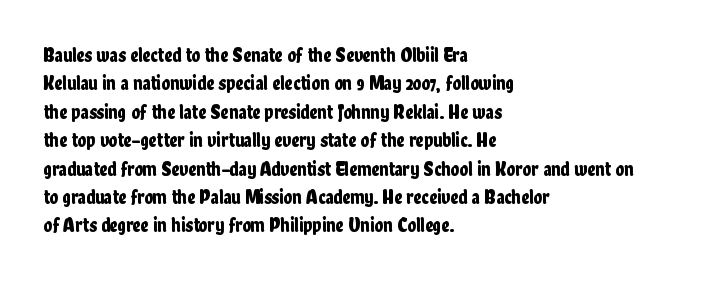
{"italic": "no", "underline": "no", "align": "left", "line_spacing": "normal", "line_spacing_ratio": 1.42, "letter_spacing": "normal", "letter_spacing_em": 0.0, "glyph_px": 20}
